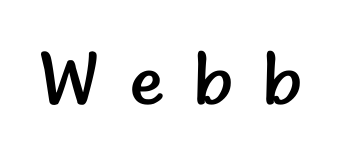
Plain, unruled lines of type. A typesetter would mark this as roman, not italic. Weight class: somewhere from thin through regular. The tracking jumps out immediately: characters are airy and widely separated. Observe the absence of serifs on each vertical stroke in this sample.
